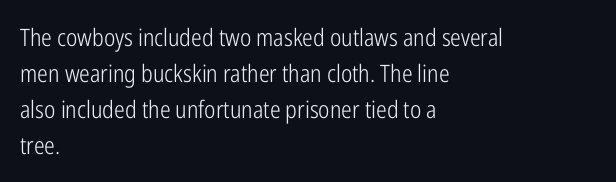
The image shows 24 px text type, upright; set left-aligned, normal line spacing (1.5x), normal letter spacing, not underlined.
